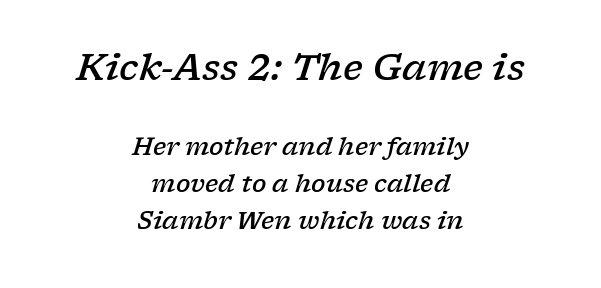
Varying glyph widths throughout — classic text-font behaviour. The rendering uses a moderate line-height, typical for paragraphs. What kind of face is this? One with serifs. This rendering leaves character spacing at its baseline value. Would a proofreader flag this as italicized? Yes.
